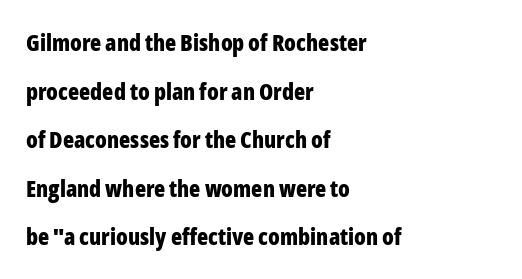
Where is the straight margin? On the left. What stands out about the letter spacing? Nothing — it is the standard amount. Weight check: bold — yes, fully. The specimen omits any rule beneath the text block's lines. Horizontal bands of white between lines are thick stripes.
